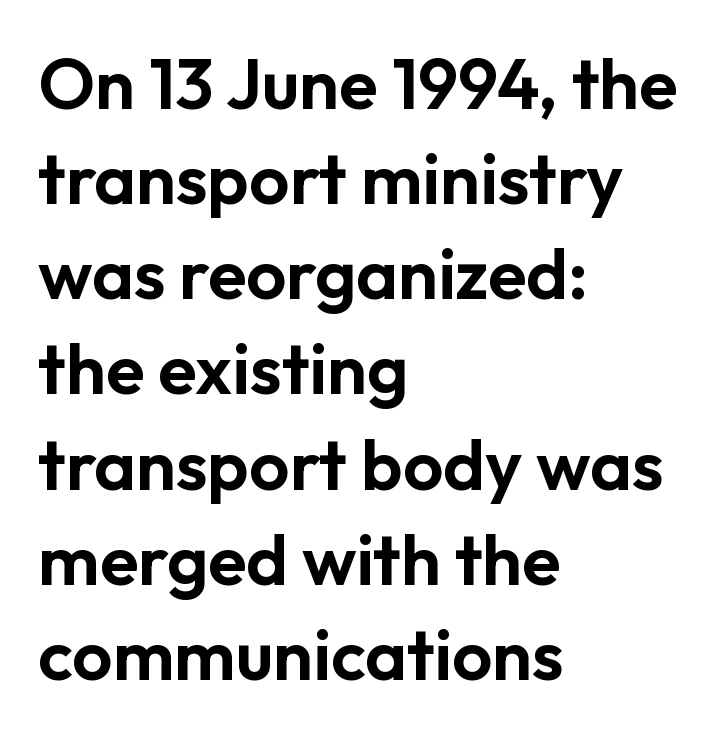
The type is set solid horizontally, with unmodified tracking. Honestly, there is no underline to notice here at all. Summary of vertical rhythm: regular, with standard interline spacing. Think of a printed novel: that variable character pitch is what you see here.
